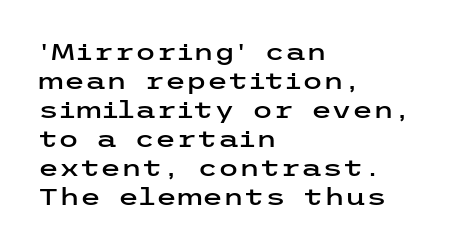
The image shows 24 px text type, upright; set left-aligned, line spacing 1.21x, normal letter spacing, not underlined.
